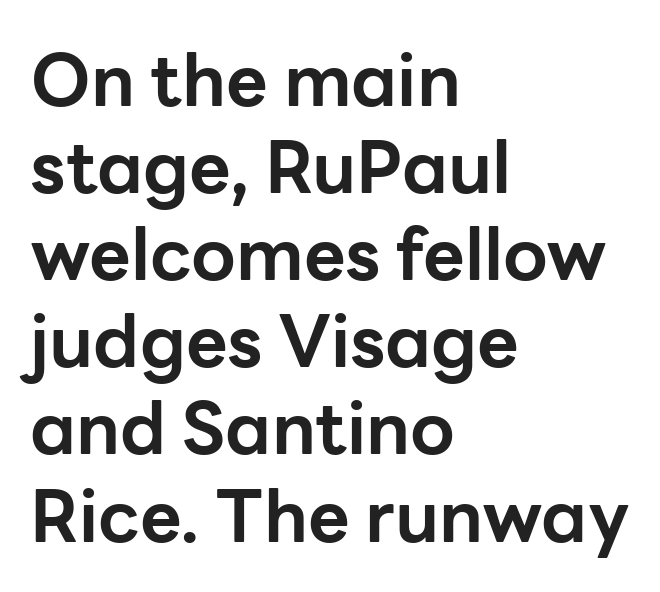
The image shows 72 px bold sans-serif type, upright; set left-aligned, line spacing 1.21x, normal letter spacing, not underlined; low stroke contrast and a medium x-height.
